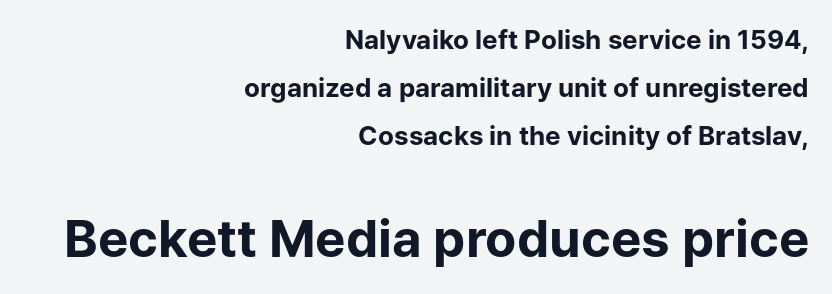
Q: Is the text bold? A: Yes.
Q: Is the text italic (slanted)? A: No, it is upright.
Q: Is the typeface a serif or a sans-serif typeface? A: Sans-serif.
Q: Is the text underlined? A: No.
Q: How is the paragraph aligned? A: Right-aligned.
Q: Is the spacing between letters normal or unusually wide? A: Normal.
Q: Which block of text is set in a larger size, the first (top) or the second (bottom)? A: The second (bottom) one.
Q: Width (condensed, normal, or wide)? A: Normal.
Q: Stroke contrast? A: Low.
Q: x-height? A: Medium.
Q: Monospaced? A: No.
